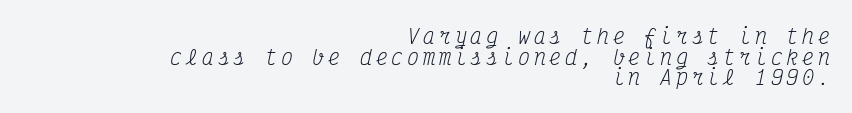
Closely set lines give the paragraph a compact silhouette. A flush-right, rag-left setting is used for this passage. No letter is thick-stroked: the sample isn't bold. Rendered with sloped, italic letterforms. Any mark beneath the type? The region is blank.
